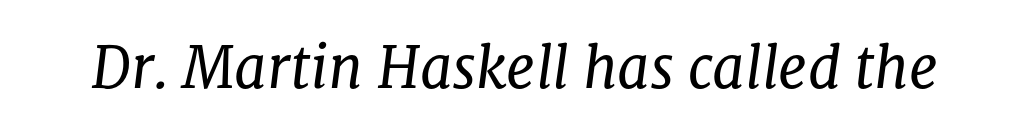
{"serif": "yes", "italic": "yes", "lean": "right", "slant_degrees": 8, "bold": "no", "weight": "regular", "width": "normal", "stroke_contrast": "low", "x_height": "medium", "monospaced": "no", "underline": "no", "letter_spacing": "normal", "letter_spacing_em": 0.0, "glyph_px": 57}
